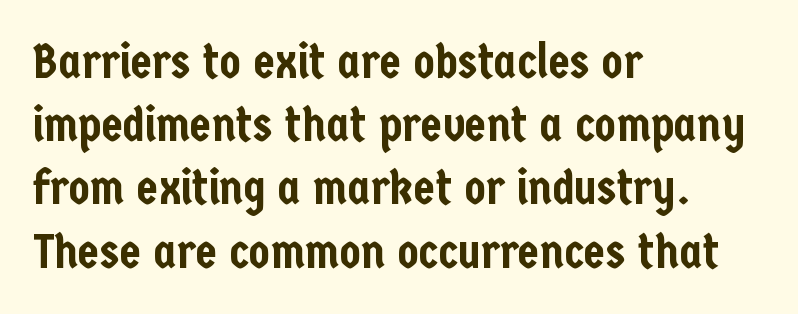
What's the leading like? Ordinary, nothing unusual. Is the letter spacing exaggerated? No — it looks like the ordinary default. Is this a sans? Yes — the strokes have no serifs. This sample is left-justified, so line endings fall wherever the words run out. If you drew a line through each stem, it would be perfectly vertical.
